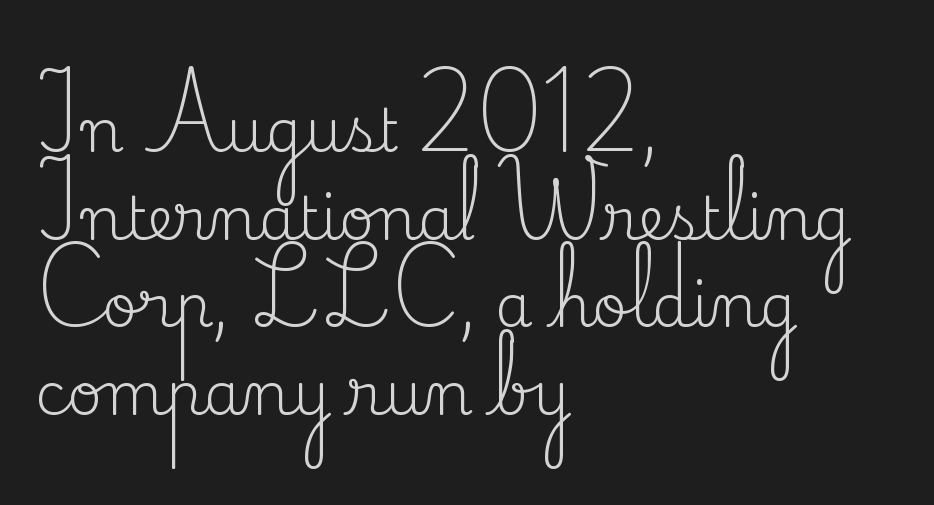
Q: Is the text bold? A: No.
Q: Is the text italic (slanted)? A: No, it is upright.
Q: Is the typeface a serif or a sans-serif typeface? A: Serif.
Q: Is the text underlined? A: No.
Q: How is the paragraph aligned? A: Left-aligned.
Q: Is the spacing between letters normal or unusually wide? A: Normal.
Q: Is the spacing between lines tight, normal or loose? A: Normal.
Q: Width (condensed, normal, or wide)? A: Normal.
Q: Stroke contrast? A: Medium.
Q: x-height? A: Small.
Q: Monospaced? A: No.
